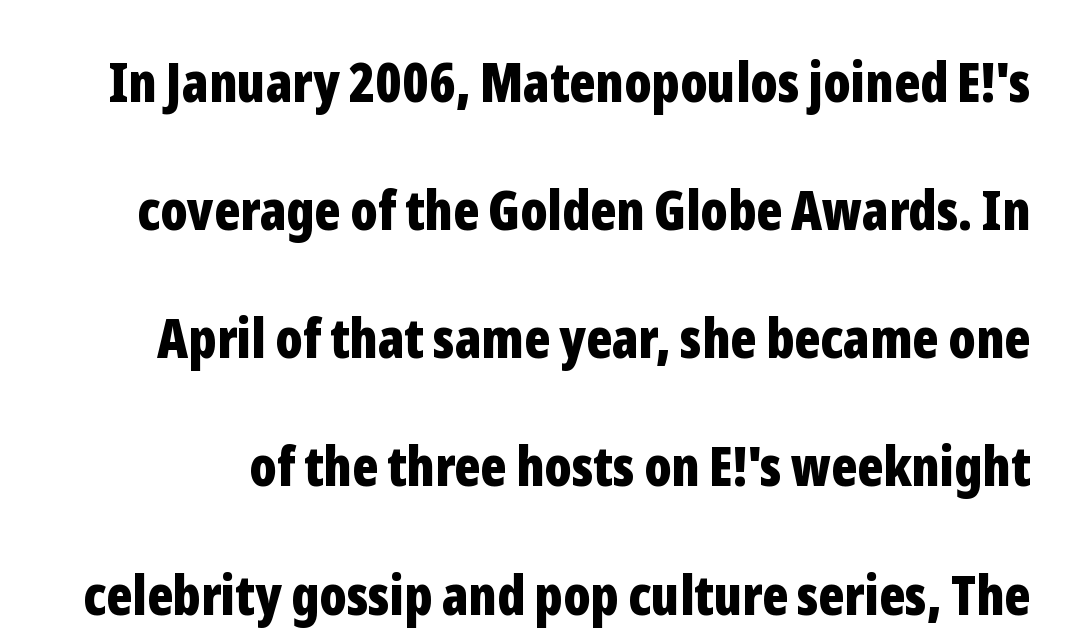
Q: Is the text bold? A: Yes.
Q: Is the text italic (slanted)? A: No, it is upright.
Q: Is the typeface a serif or a sans-serif typeface? A: Sans-serif.
Q: Is the text underlined? A: No.
Q: Is the spacing between letters normal or unusually wide? A: Normal.
Q: Is the spacing between lines tight, normal or loose? A: Loose.
Q: Width (condensed, normal, or wide)? A: Condensed.
Q: Stroke contrast? A: Low.
Q: x-height? A: Medium.
Q: Monospaced? A: No.
